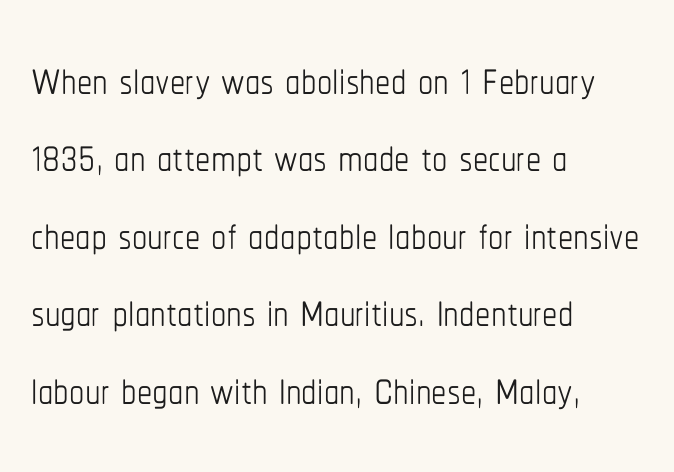
The rendering anchors every line to the left-hand side. The words here are not underlined. Is the stroke heavy? The answer is a plain regular-or-lighter. This sample uses plain, unmodified letter spacing. Is there any slant? The stems are plumb.
